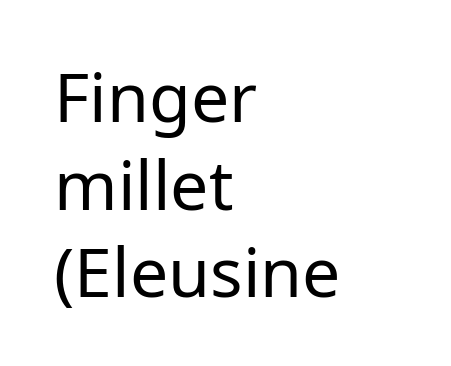
{"serif": "no", "italic": "no", "bold": "no", "weight": "regular", "width": "normal", "stroke_contrast": "low", "x_height": "medium", "monospaced": "no", "underline": "no", "align": "left", "line_spacing": "normal", "line_spacing_ratio": 1.29, "letter_spacing": "normal", "letter_spacing_em": 0.0, "glyph_px": 68}
